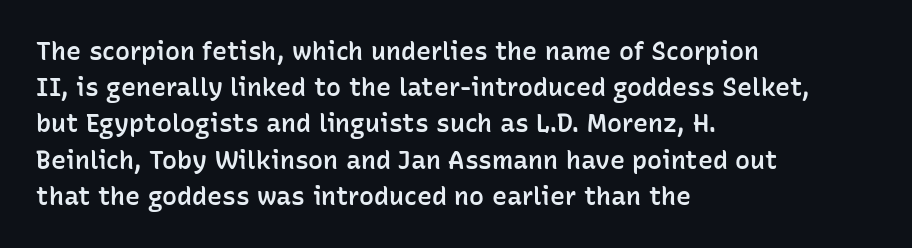
Caption: semibold face, moderately heavy strokes. Type without underlining. Quick note: interline space is typical. Vertical strokes here are truly vertical. Caption: multi-line text, flush left, ragged right.
